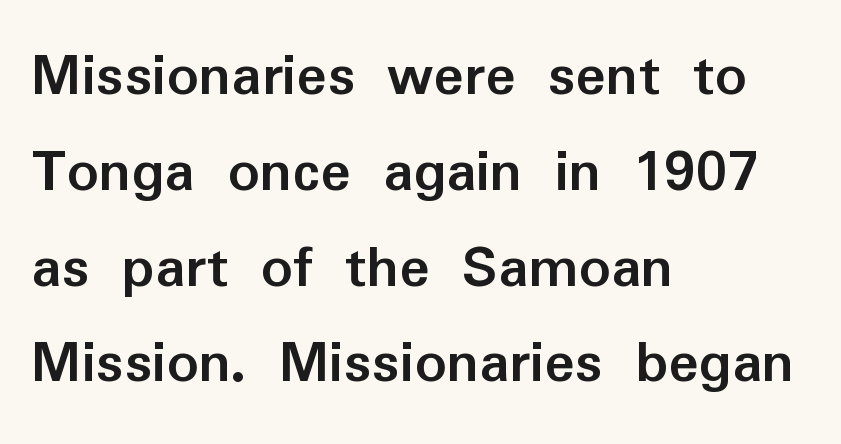
Caption: multi-line text, flush left, ragged right. Quick note: not italic, upright. Nope, no serifs anywhere on these letters. Chunky letters — that's bold for sure. A bare baseline throughout the passage.
